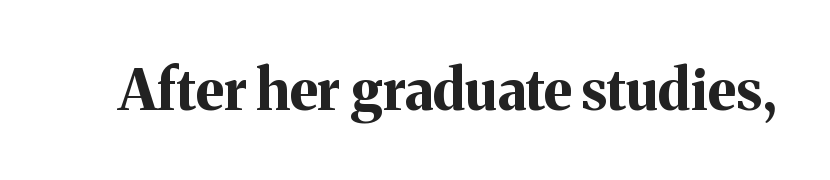
The image shows 56 px bold serif type, upright; set normal letter spacing, not underlined; medium stroke contrast and a medium x-height.
